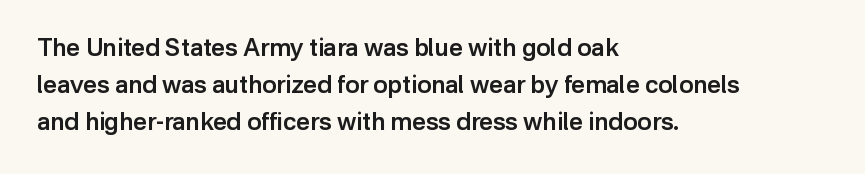
If you measured baseline to baseline, you'd find a middling distance. Summary of weight: moderately heavy, a semibold. Horizontal alignment here is leftward, the default for most running prose. Beneath every word, the page is bare.
